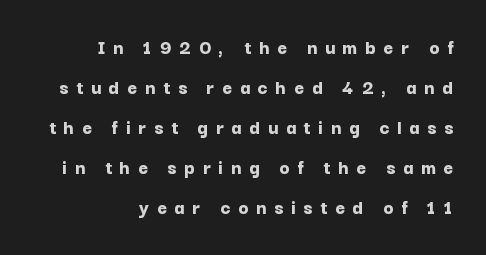
{"italic": "no", "bold": "yes", "underline": "no", "align": "right", "line_spacing": "loose", "line_spacing_ratio": 1.91, "letter_spacing": "wide", "letter_spacing_em": 0.37, "glyph_px": 21}
